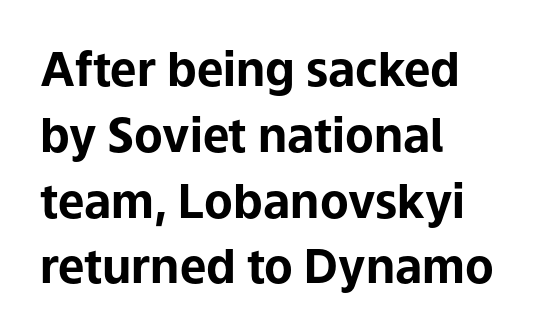
{"serif": "no", "italic": "no", "bold": "yes", "weight": "bold", "width": "normal", "stroke_contrast": "low", "x_height": "medium", "monospaced": "no", "underline": "no", "align": "left", "line_spacing": "normal", "line_spacing_ratio": 1.4, "letter_spacing": "normal", "letter_spacing_em": 0.0, "glyph_px": 47}
